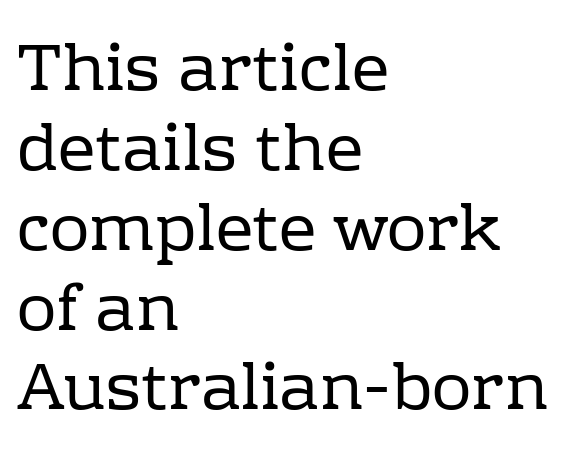
{"serif": "yes", "italic": "no", "bold": "no", "weight": "regular", "width": "normal", "stroke_contrast": "low", "x_height": "medium", "monospaced": "no", "underline": "no", "align": "left", "line_spacing_ratio": 1.21, "letter_spacing": "normal", "letter_spacing_em": 0.0, "glyph_px": 66}
